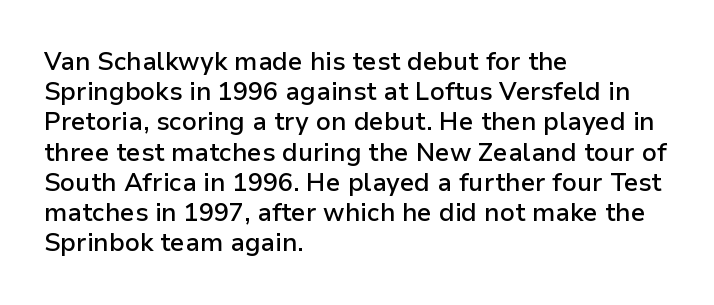
Posture: straight, roman, zero tilt. Unmarked baselines from the first word to the last. Spacing between characters is what you'd get straight out of the box. The face used here is a semibold: visibly heavier than regular, lighter than bold.
